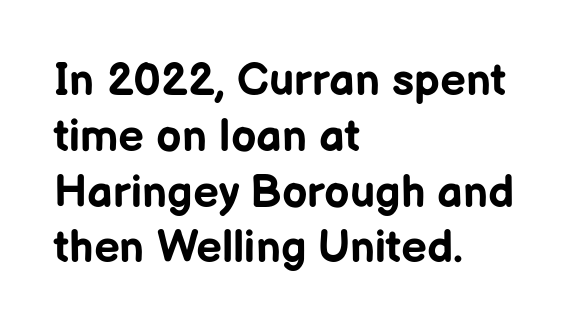
The letters stand straight up with perfectly vertical stems. Looks like regular typesetting: each glyph gets only the width it needs. Nobody drew a line under any word here. Line beginnings align vertically; line endings do not. A dark, heavy texture on the line: the type is bold.
